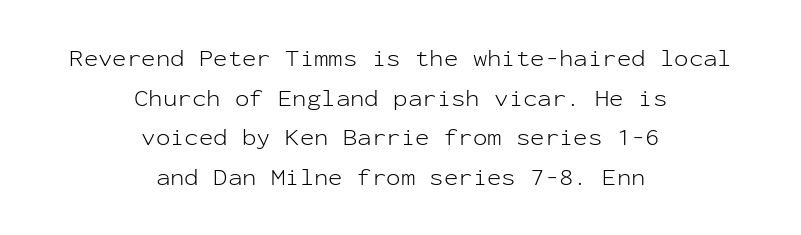
Q: Is the text bold? A: No.
Q: Is the text italic (slanted)? A: No, it is upright.
Q: Is the text underlined? A: No.
Q: How is the paragraph aligned? A: Centered.
Q: Is the spacing between letters normal or unusually wide? A: Normal.
Q: Is the spacing between lines tight, normal or loose? A: Normal.
